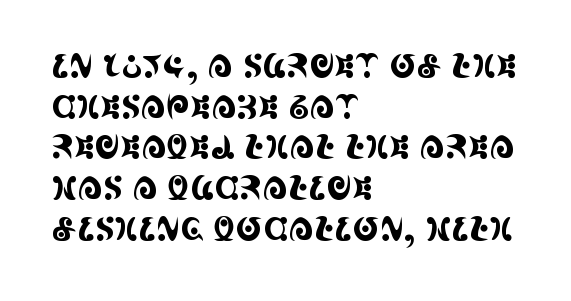
The image shows 32 px condensed serif type, upright; set left-aligned, normal line spacing (1.27x), normal letter spacing, not underlined; a large x-height.
